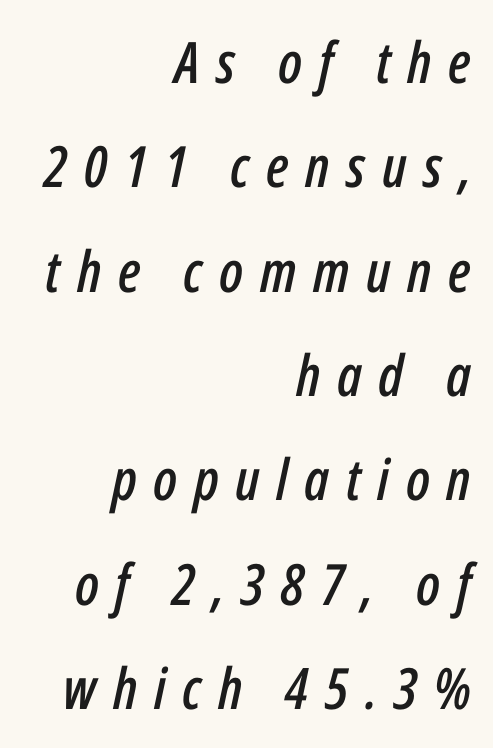
{"italic": "yes", "lean": "right", "slant_degrees": 12, "width": "condensed", "stroke_contrast": "low", "x_height": "medium", "monospaced": "no", "underline": "no", "align": "right", "line_spacing_ratio": 1.83, "letter_spacing": "wide", "letter_spacing_em": 0.29, "glyph_px": 57}
